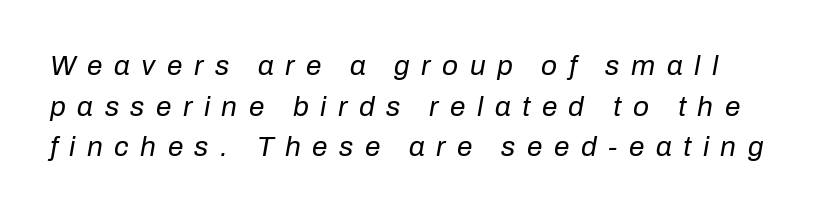
The image shows 28 px regular-weight type, italic (leaning right); set normal line spacing (1.45x), unusually wide letter spacing (+0.41 em), not underlined; low stroke contrast and a medium x-height.
